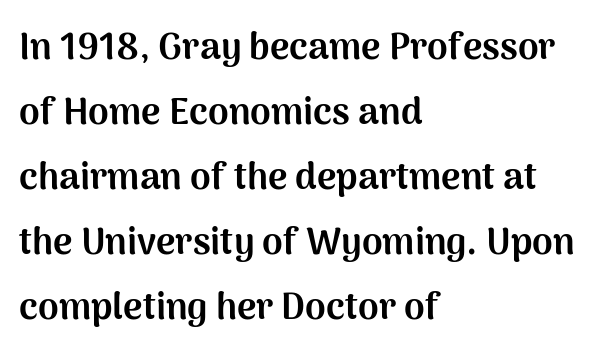
{"serif": "no", "italic": "no", "bold": "yes", "weight": "bold", "width": "normal", "stroke_contrast": "medium", "x_height": "medium", "monospaced": "no", "underline": "no", "align": "left", "line_spacing_ratio": 1.76, "letter_spacing": "normal", "letter_spacing_em": 0.0, "glyph_px": 37}
